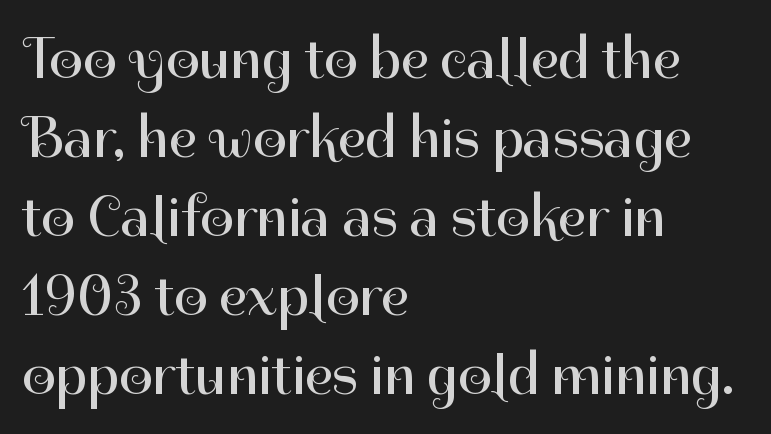
The face used here is proportionally spaced, like ordinary book or web type. Bare-footed words on every line. The paragraph has a hard left edge and a soft right edge. A typesetter would mark this as roman, not italic. What stands out about the letter spacing? Nothing — it is the standard amount.
